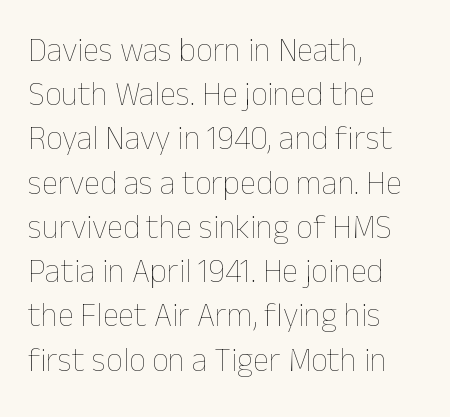
Has an underline been added? It has not. Is the type heavy? It reads as light-to-regular instead. The lettering stays uniformly vertical, giving the passage a roman look. Look at the tracking — it's just the regular setting, nothing added. Notice how the passage keeps a crisp vertical edge on the left only.
